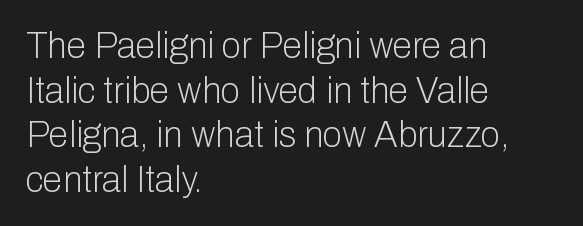
{"serif": "no", "italic": "no", "bold": "no", "weight": "light", "width": "normal", "stroke_contrast": "low", "x_height": "medium", "monospaced": "no", "underline": "no", "align": "left", "line_spacing_ratio": 1.24, "letter_spacing": "normal", "letter_spacing_em": 0.0, "glyph_px": 36}
